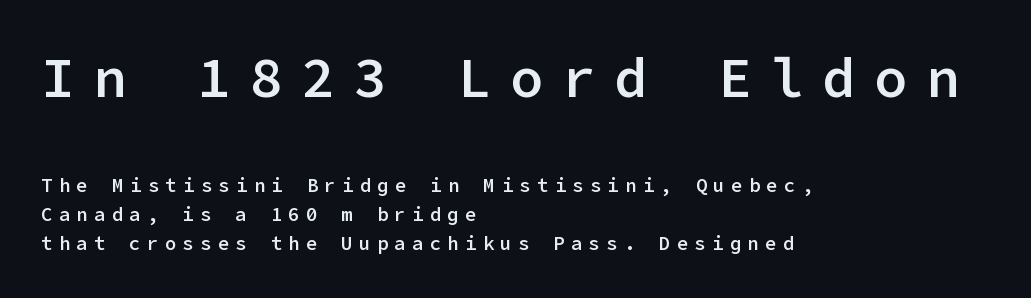
Q: Is the text bold? A: Semi-bold.
Q: Is the text italic (slanted)? A: No, it is upright.
Q: Is the typeface a serif or a sans-serif typeface? A: Sans-serif.
Q: Is the text underlined? A: No.
Q: How is the paragraph aligned? A: Left-aligned.
Q: Is the spacing between letters normal or unusually wide? A: Unusually wide.
Q: Is the spacing between lines tight, normal or loose? A: Normal.
Q: Which block of text is set in a larger size, the first (top) or the second (bottom)? A: The first (top) one.
Q: Width (condensed, normal, or wide)? A: Normal.
Q: Stroke contrast? A: Low.
Q: x-height? A: Medium.
